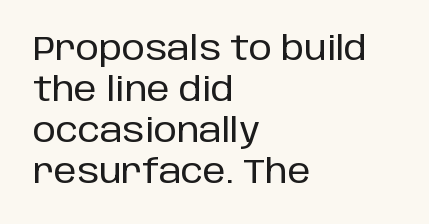
The strip under each line holds only bare page. Casual observation: everything's shoved over to the left. Ascenders rise straight up at ninety degrees. This rendering employs a face without finishing strokes, i.e., a sans-serif.
